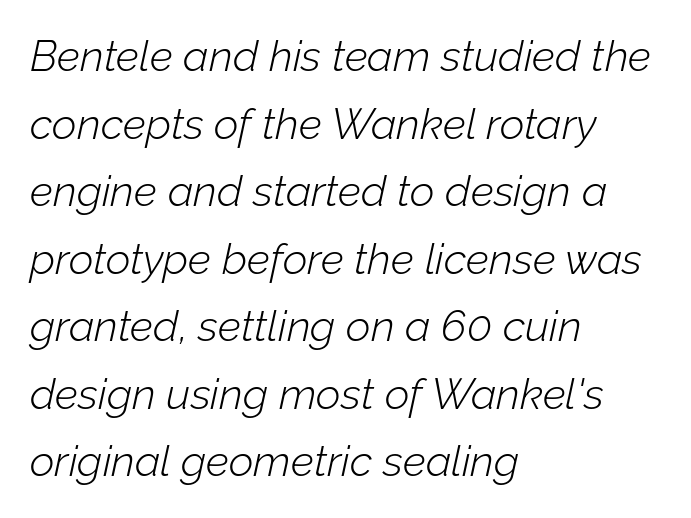
Observe the ordinary spacing: letters are neighbours, not strangers. Tall strokes in this sample are angled rather than plumb. Nobody drew a line under any word here. Left-aligned paragraph, ragged on the right. Baseline-to-baseline distance is the conventional proportion of letter height. The face used here is proportionally spaced, like ordinary book or web type.
